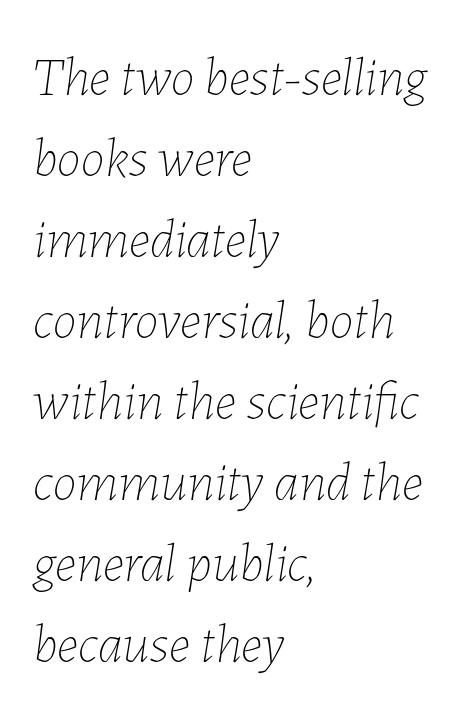
Q: Is the text bold? A: No.
Q: Is the text italic (slanted)? A: Yes, it leans right by about 7 degrees.
Q: Is the text underlined? A: No.
Q: How is the paragraph aligned? A: Left-aligned.
Q: Is the spacing between letters normal or unusually wide? A: Normal.
Q: Is the spacing between lines tight, normal or loose? A: Normal.
Q: Width (condensed, normal, or wide)? A: Normal.
Q: Stroke contrast? A: Low.
Q: x-height? A: Medium.
Q: Monospaced? A: No.
